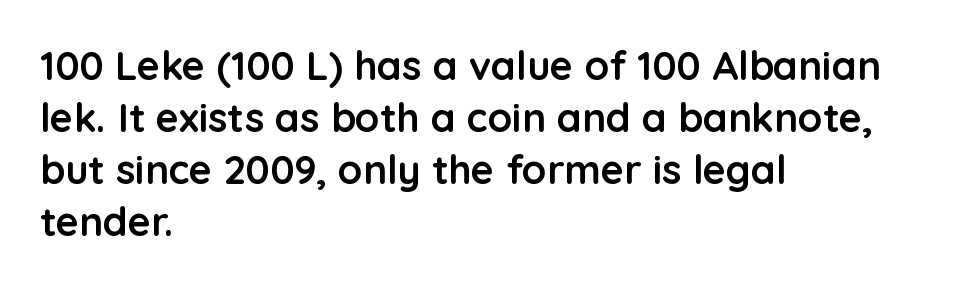
Q: Is the text bold? A: Yes.
Q: Is the text italic (slanted)? A: No, it is upright.
Q: Is the typeface a serif or a sans-serif typeface? A: Sans-serif.
Q: Is the text underlined? A: No.
Q: How is the paragraph aligned? A: Left-aligned.
Q: Is the spacing between letters normal or unusually wide? A: Normal.
Q: Is the spacing between lines tight, normal or loose? A: Normal.
Q: Width (condensed, normal, or wide)? A: Normal.
Q: Stroke contrast? A: Low.
Q: x-height? A: Medium.
Q: Monospaced? A: No.
